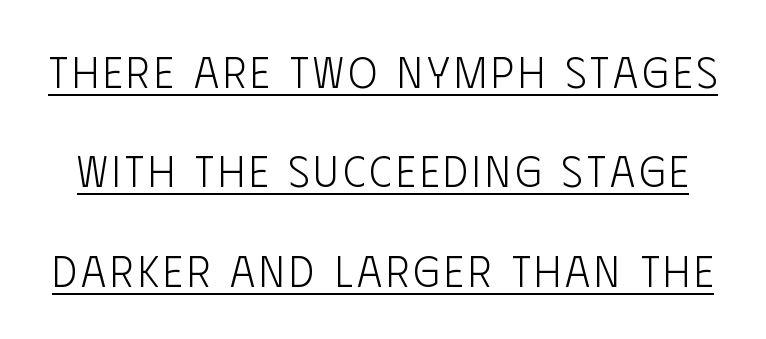
Q: Is the text bold? A: No.
Q: Is the text italic (slanted)? A: No, it is upright.
Q: Is the typeface a serif or a sans-serif typeface? A: Sans-serif.
Q: Is the text underlined? A: Yes.
Q: Is the spacing between lines tight, normal or loose? A: Loose.
Q: Width (condensed, normal, or wide)? A: Condensed.
Q: Stroke contrast? A: Low.
Q: x-height? A: Large.
Q: Monospaced? A: No.
